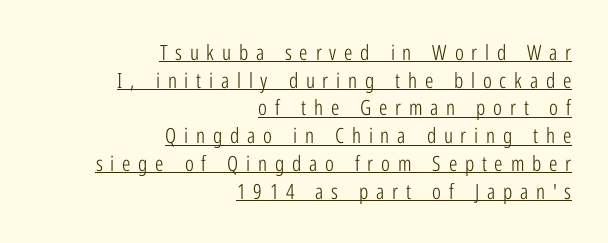
In terms of letterspacing, this is a distinctly airy, spread setting. Unbolded letterforms with no extra heft. The leading is moderate, giving the passage an even texture. Which margin do the lines hug? The right one — the left edge is uneven. This sample carries an underscore along the baseline area.
